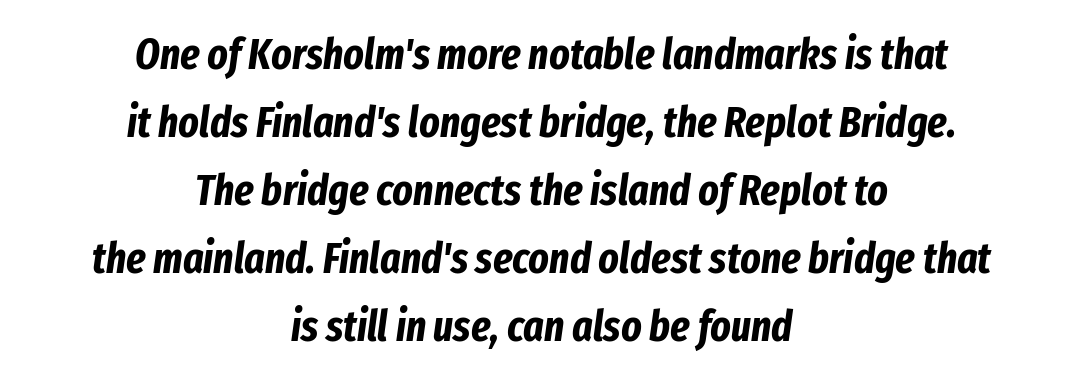
Q: Is the text bold? A: Yes.
Q: Is the text italic (slanted)? A: Yes, it leans right by about 8 degrees.
Q: Is the text underlined? A: No.
Q: How is the paragraph aligned? A: Centered.
Q: Is the spacing between letters normal or unusually wide? A: Normal.
Q: Is the spacing between lines tight, normal or loose? A: Normal.
Q: Width (condensed, normal, or wide)? A: Condensed.
Q: Stroke contrast? A: Low.
Q: x-height? A: Medium.
Q: Monospaced? A: No.
